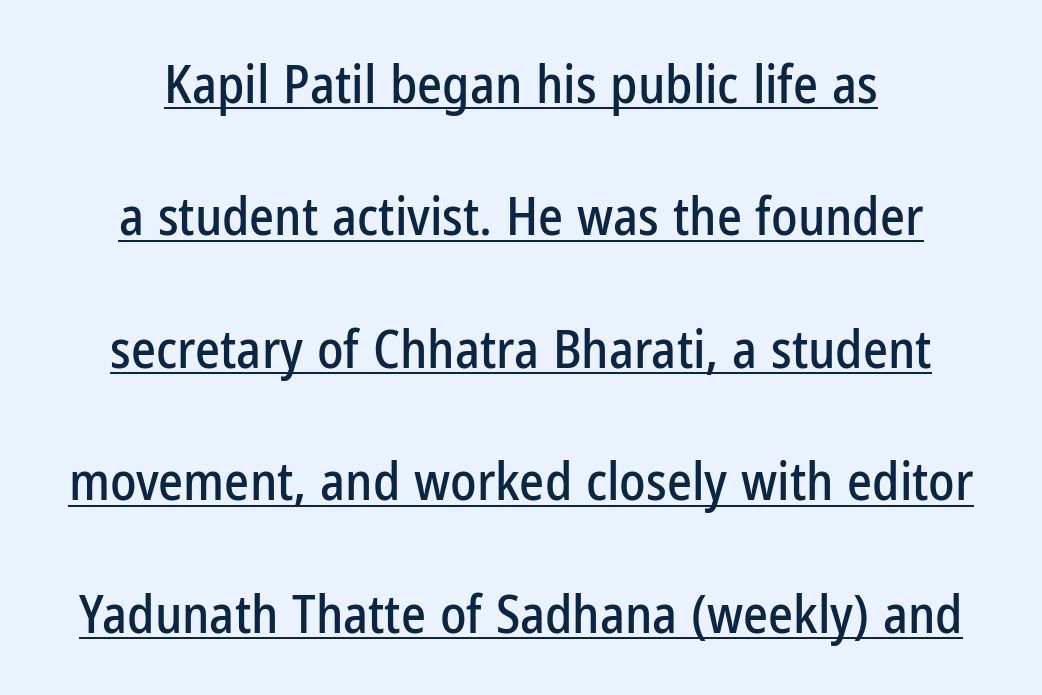
{"serif": "no", "italic": "no", "width": "condensed", "stroke_contrast": "low", "x_height": "medium", "monospaced": "no", "underline": "yes", "align": "center", "line_spacing": "loose", "line_spacing_ratio": 2.5, "letter_spacing": "normal", "letter_spacing_em": 0.0, "glyph_px": 53}
